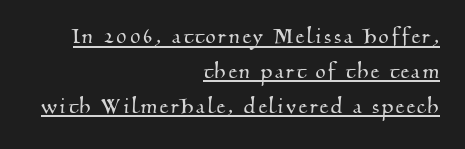
The image shows 26 px text type; set right-aligned, normal line spacing (1.34x), underlined.
